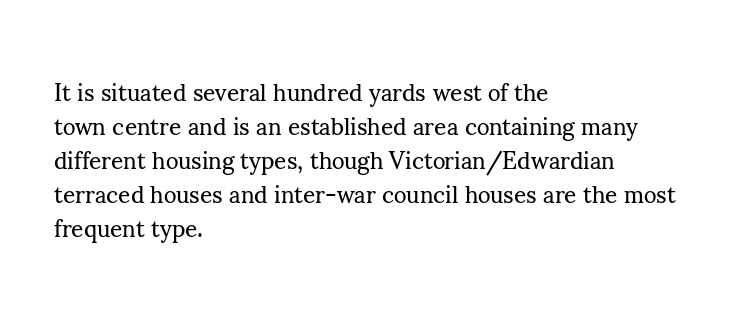
Just letters on the line, the space beneath them empty. The lines sit at an ordinary, default distance from one another. Reading down the block, your eye returns to a fixed left position each line. Think standard paragraph weight, or any step lighter than that.
